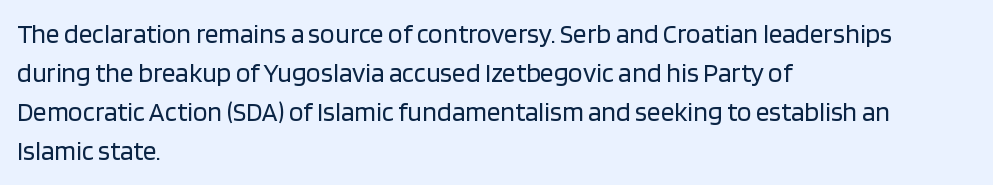
Default kerning and tracking; the words read as compact shapes. No heavy texture on the line: the type isn't bold. A roman cut, with each character standing at attention. Notice how the passage keeps a crisp vertical edge on the left only. Bare-footed words on every line.
